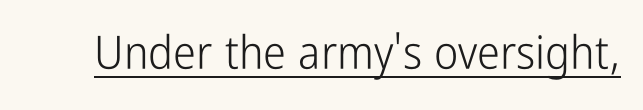
Q: Is the text bold? A: No.
Q: Is the text italic (slanted)? A: No, it is upright.
Q: Is the typeface a serif or a sans-serif typeface? A: Sans-serif.
Q: Is the text underlined? A: Yes.
Q: Is the spacing between letters normal or unusually wide? A: Normal.
Q: Width (condensed, normal, or wide)? A: Condensed.
Q: Stroke contrast? A: Low.
Q: x-height? A: Medium.
Q: Monospaced? A: No.
